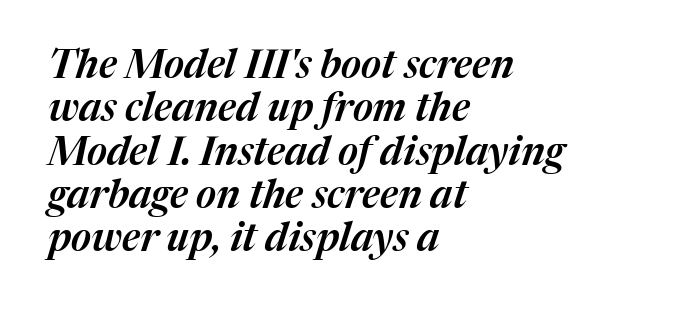
Where is the straight margin? On the left. This sample uses an oblique cut, with every glyph tilted off the vertical. Letters rest on an invisible, unmarked baseline. What's the leading like? Squeezed, with rows nearly overlapping. Does extra space separate the letters? No, they use regular spacing. Each letter keeps its own natural width here, so spacing adapts to shape.
